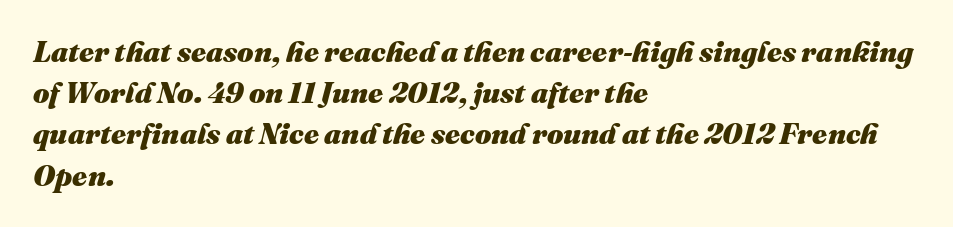
{"italic": "yes", "lean": "right", "slant_degrees": 16, "bold": "yes", "weight": "heavy", "width": "normal", "stroke_contrast": "medium", "x_height": "medium", "monospaced": "no", "underline": "no", "align": "left", "line_spacing": "normal", "line_spacing_ratio": 1.42, "letter_spacing": "normal", "letter_spacing_em": 0.0, "glyph_px": 29}
